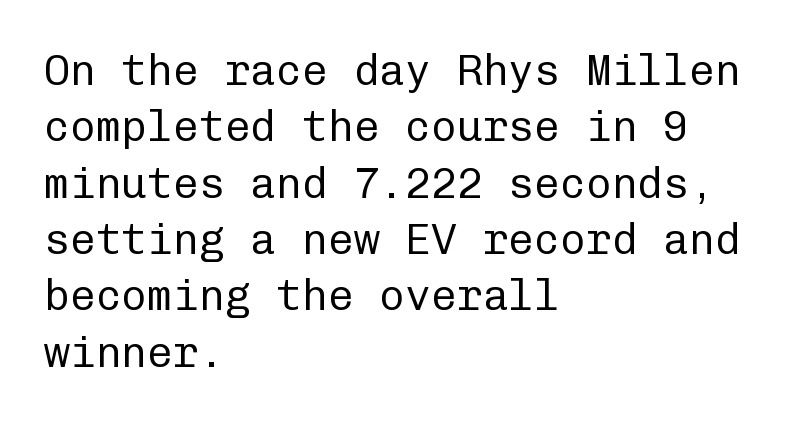
You can tell from the bare stems that sans-serif type was used. Bold? No — there's no thickening of the strokes. Short and long lines alike share a common starting point at left. Spacing verdict: monospaced, one width for all characters.
